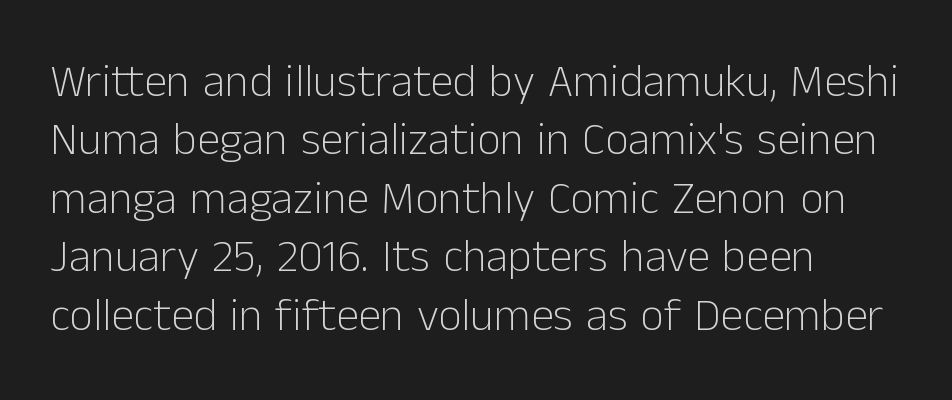
The image shows 46 px light sans-serif type, upright; set left-aligned, normal line spacing (1.27x), normal letter spacing, not underlined; low stroke contrast and a medium x-height.
